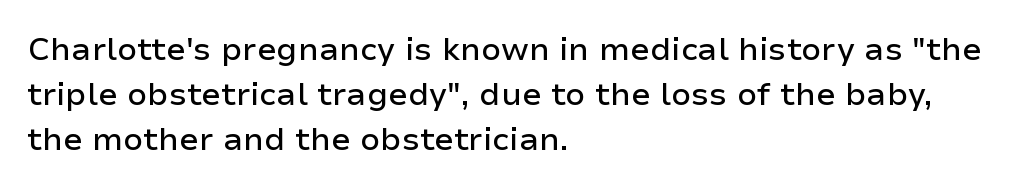
{"serif": "no", "italic": "no", "width": "normal", "stroke_contrast": "low", "x_height": "medium", "monospaced": "no", "underline": "no", "align": "left", "line_spacing": "normal", "line_spacing_ratio": 1.4, "letter_spacing": "normal", "letter_spacing_em": 0.0, "glyph_px": 32}
